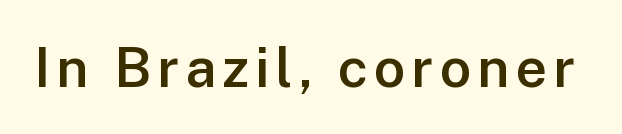
Nope, not italic — everything's standing straight. The typeface chosen for these lines omits serifs. The rendering uses natural spacing where letterforms have individual widths. In terms of weight, the rendering is demibold, just under bold. Beneath every word, the page is bare.
